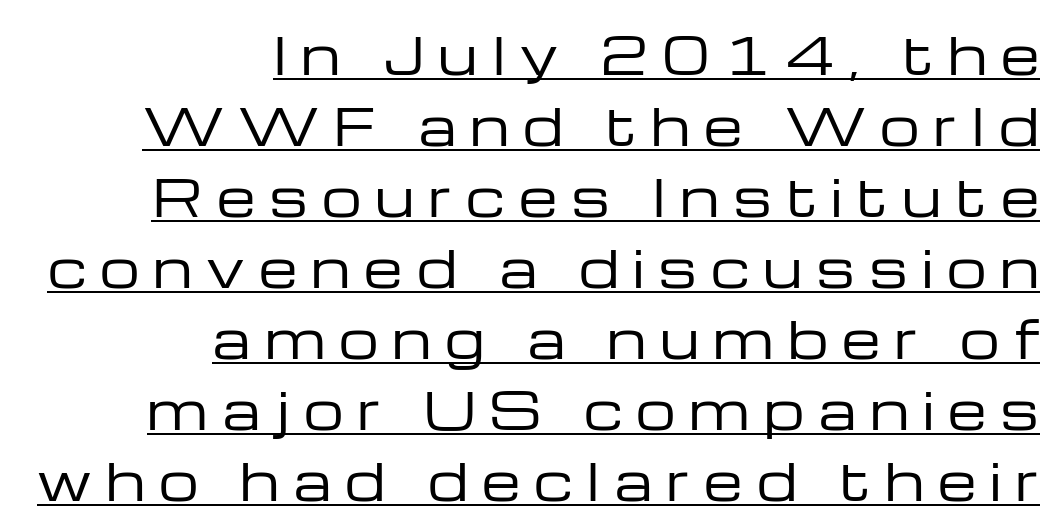
Q: Is the text bold? A: No.
Q: Is the text italic (slanted)? A: No, it is upright.
Q: Is the typeface a serif or a sans-serif typeface? A: Sans-serif.
Q: Is the text underlined? A: Yes.
Q: How is the paragraph aligned? A: Right-aligned.
Q: Is the spacing between letters normal or unusually wide? A: Unusually wide.
Q: Is the spacing between lines tight, normal or loose? A: Normal.
Q: Width (condensed, normal, or wide)? A: Wide.
Q: Stroke contrast? A: Low.
Q: x-height? A: Medium.
Q: Monospaced? A: No.
